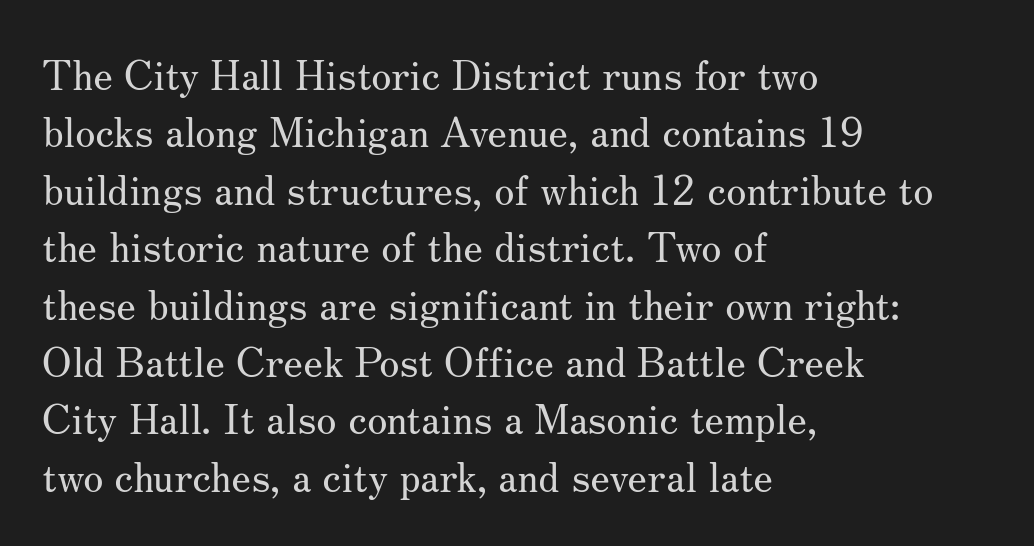
Between one letter and the next there's only the usual sliver of space. Unlike a clean sans, this face finishes its strokes with serifs. Type without underlining. Stroke thickness stays within the range of a standard reading face or lighter. The face used here is proportionally spaced, like ordinary book or web type. Regular leading.
